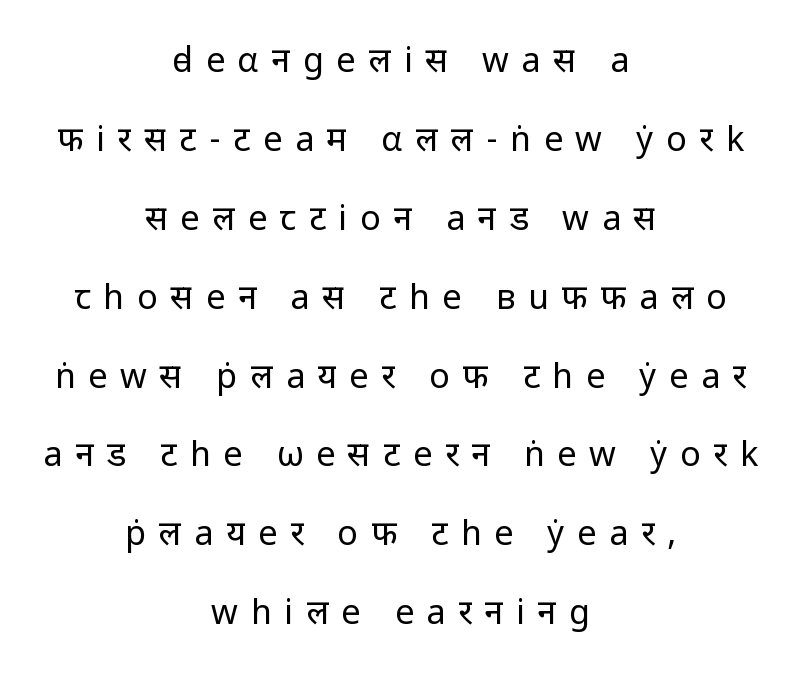
Decoration check: the copy has no underline. The passage shown stacks its lines with a broad gap. A typesetter would call this proportional, since set widths differ per character. The specimen reads as upright at a glance. Glyph-to-glyph distance is far greater than everyday printed text.
